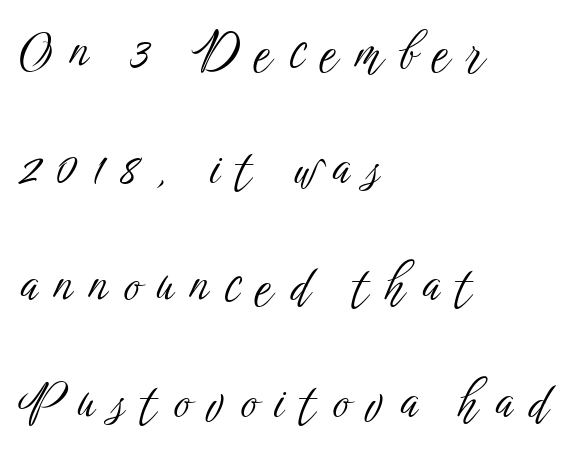
The type family on display is of the sans-serif kind. Reading down the column, the eye jumps a long way to each next line. Lines of text with bare space underneath. Students, note that the glyphs here are deliberately spaced far apart. Stems and bowls with no extra thickness — not bold. Looks like regular typesetting: each glyph gets only the width it needs.
